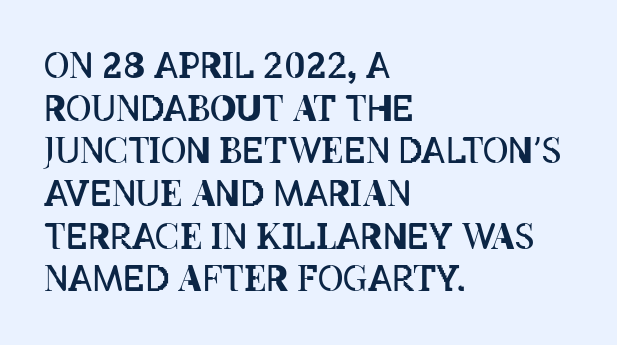
Looks like regular typesetting: each glyph gets only the width it needs. Every character sits straight up, as roman type does. The tracking reads as untouched default to a designer's eye. The specimen omits any rule beneath the text block's lines. One-word summary of the alignment: left. No chunkiness to these letters — they're not bold.
